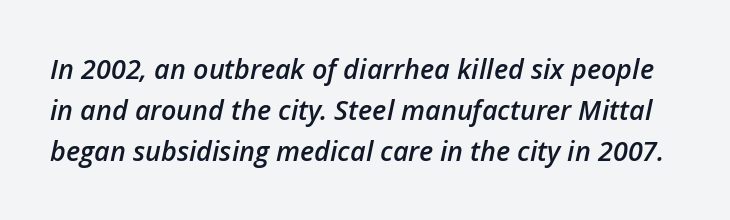
The image shows 27 px text type, italic (leaning right); set normal line spacing (1.52x), normal letter spacing, not underlined.
